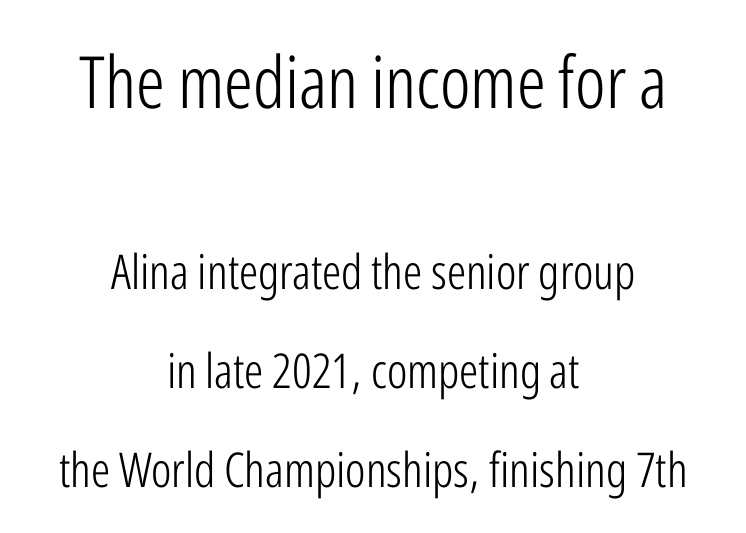
{"serif": "no", "italic": "no", "bold": "no", "weight": "light", "width": "condensed", "stroke_contrast": "low", "x_height": "medium", "monospaced": "no", "underline": "no", "align": "center", "line_spacing": "loose", "line_spacing_ratio": 2.06, "letter_spacing": "normal", "letter_spacing_em": 0.0, "larger_block": "first", "size_ratio": 1.5, "glyph_px": 72}
